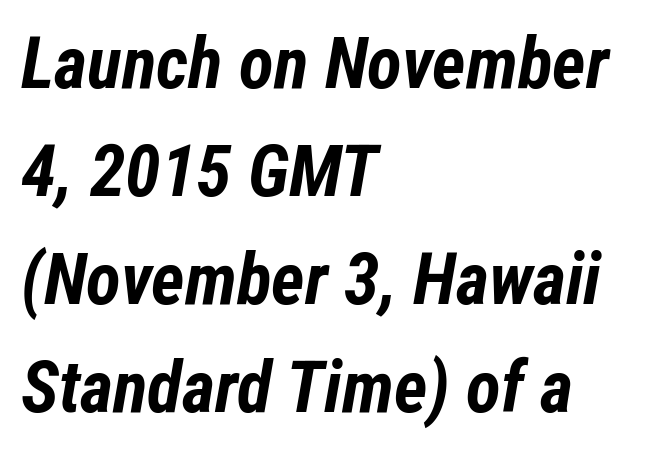
{"italic": "yes", "lean": "right", "slant_degrees": 12, "bold": "yes", "weight": "bold", "width": "condensed", "stroke_contrast": "low", "x_height": "medium", "monospaced": "no", "underline": "no", "align": "left", "line_spacing": "normal", "line_spacing_ratio": 1.5, "letter_spacing": "normal", "letter_spacing_em": 0.0, "glyph_px": 72}
